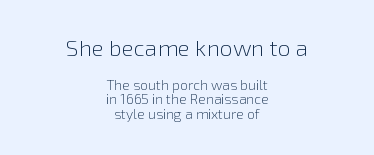
You could barely slide anything between these rows. Note: larger setting up top, smaller setting below. Does extra space separate the letters? No, they use regular spacing. Every character sits straight up, as roman type does. No letter is thick-stroked: the sample isn't bold. The glyphs are unaccompanied by any horizontal stroke below them.
